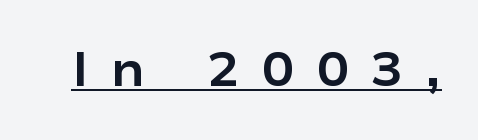
The image shows 48 px bold, wide sans-serif type, upright; set unusually wide letter spacing (+0.47 em), underlined; low stroke contrast and a medium x-height.
